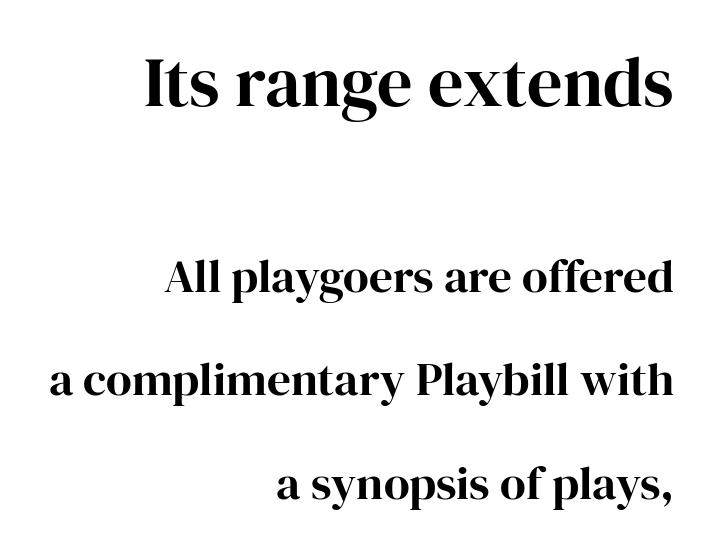
Words appear dense and cohesive because spacing is normal. The type family on display is of the serif kind. Italic? Not at all — the glyphs are vertical. Plenty of ink on the page — the face is bold.
